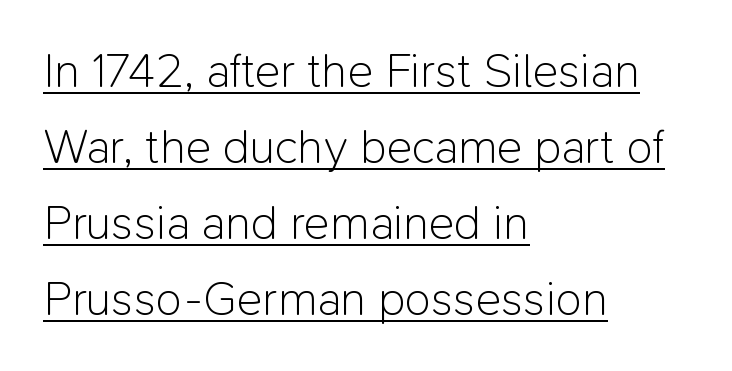
{"serif": "no", "italic": "no", "bold": "no", "weight": "light", "width": "normal", "stroke_contrast": "low", "x_height": "medium", "monospaced": "no", "underline": "yes", "align": "left", "line_spacing": "normal", "line_spacing_ratio": 1.58, "letter_spacing": "normal", "letter_spacing_em": 0.0, "glyph_px": 48}
